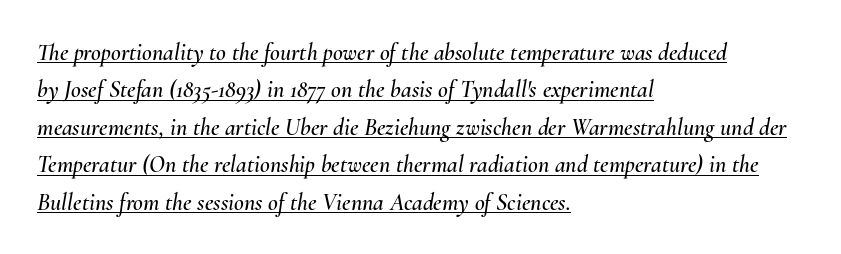
Notice how a bar underscores the lettering throughout. Casual observation: everything's shoved over to the left. Interline gaps are of average width in this sample. The type is set solid horizontally, with unmodified tracking.
